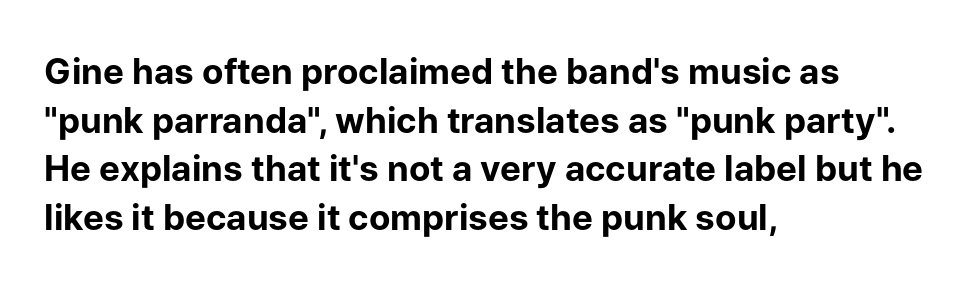
Q: Is the text bold? A: Yes.
Q: Is the text italic (slanted)? A: No, it is upright.
Q: Is the typeface a serif or a sans-serif typeface? A: Sans-serif.
Q: Is the text underlined? A: No.
Q: How is the paragraph aligned? A: Left-aligned.
Q: Is the spacing between letters normal or unusually wide? A: Normal.
Q: Is the spacing between lines tight, normal or loose? A: Normal.
Q: Width (condensed, normal, or wide)? A: Normal.
Q: Stroke contrast? A: Low.
Q: x-height? A: Medium.
Q: Monospaced? A: No.
